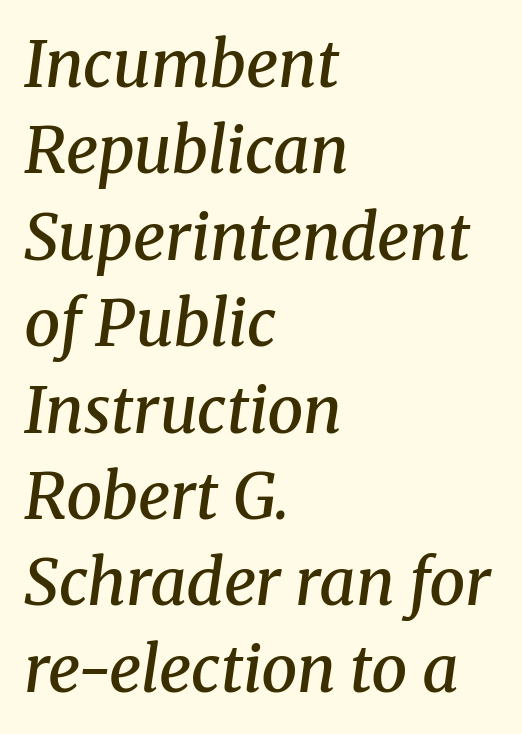
{"serif": "yes", "italic": "yes", "lean": "right", "slant_degrees": 8, "bold": "semi", "weight": "semibold", "width": "normal", "stroke_contrast": "medium", "x_height": "medium", "monospaced": "no", "underline": "no", "align": "left", "line_spacing": "normal", "line_spacing_ratio": 1.35, "letter_spacing": "normal", "letter_spacing_em": 0.0, "glyph_px": 64}
